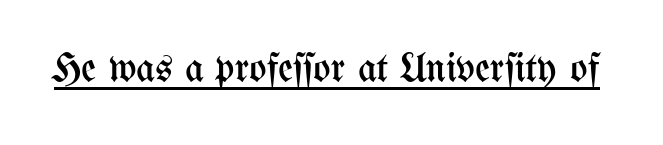
Is this a heavy cut? Hardly; it is regular or lighter. The letters advance in unequal steps, a hallmark of proportional type. The letters stand upright; this is a roman face. The passage shown is underscored from start to finish.
